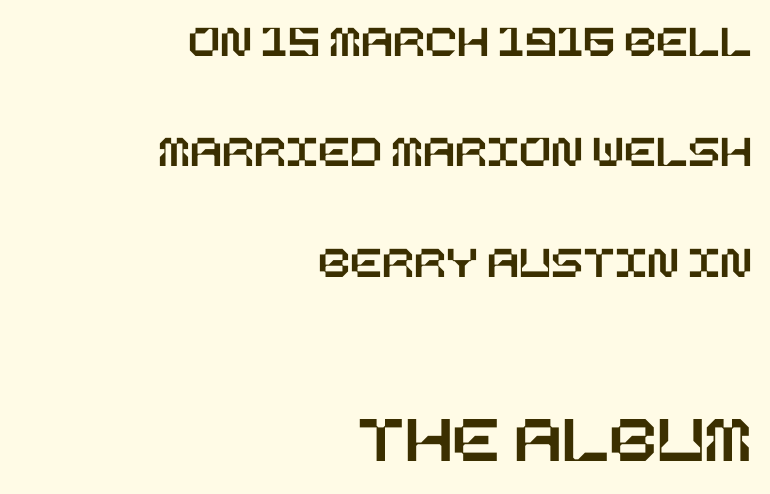
{"italic": "no", "width": "normal", "stroke_contrast": "low", "x_height": "large", "underline": "no", "align": "right", "line_spacing": "loose", "line_spacing_ratio": 2.35, "letter_spacing": "normal", "letter_spacing_em": 0.0, "larger_block": "second", "size_ratio": 1.49, "glyph_px": 70}
